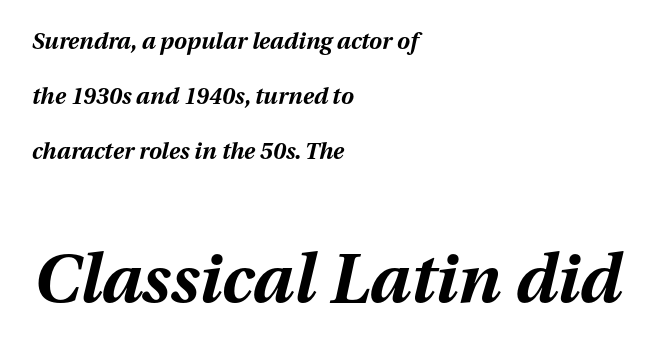
The image shows 68 px bold type, italic (leaning right); set left-aligned, loose line spacing (2.4x), normal letter spacing, not underlined; the second (bottom) block is 2.96x larger; medium stroke contrast and a medium x-height.
